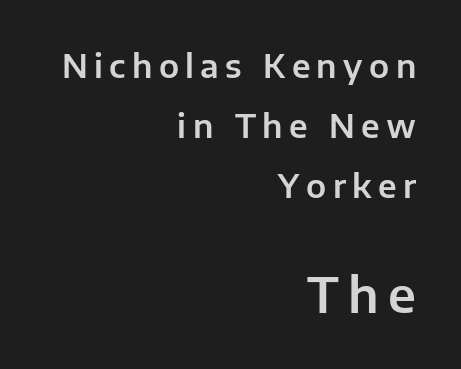
Q: Is the text italic (slanted)? A: No, it is upright.
Q: Is the typeface a serif or a sans-serif typeface? A: Sans-serif.
Q: Is the text underlined? A: No.
Q: How is the paragraph aligned? A: Right-aligned.
Q: Is the spacing between letters normal or unusually wide? A: Unusually wide.
Q: Which block of text is set in a larger size, the first (top) or the second (bottom)? A: The second (bottom) one.
Q: Width (condensed, normal, or wide)? A: Normal.
Q: Stroke contrast? A: Low.
Q: x-height? A: Medium.
Q: Monospaced? A: No.
